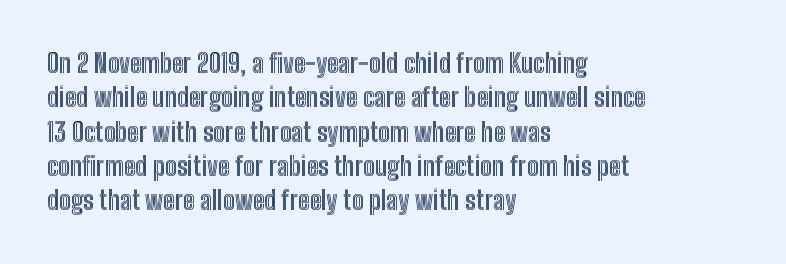
Here the glyphs are tracked normally, forming tight word shapes. Notice how the passage keeps a crisp vertical edge on the left only. A normal amount of white space separates one row of letters from the next. The string is rendered with underlining switched off.
